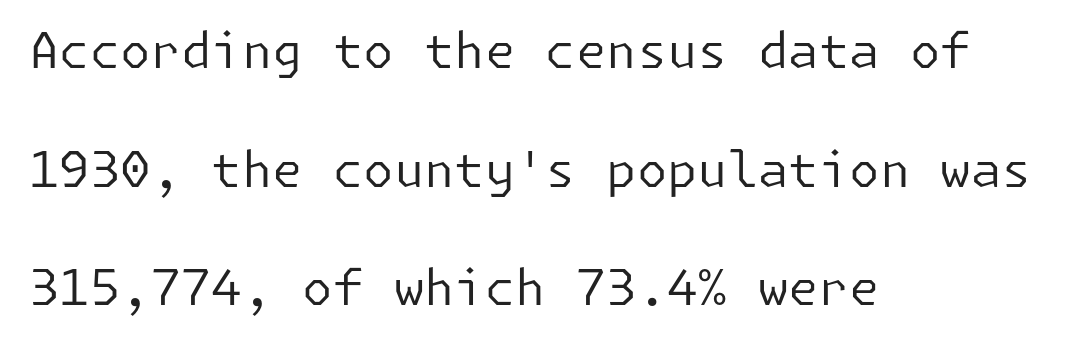
The image shows 49 px regular-weight sans-serif type, upright; set left-aligned, loose line spacing (2.42x), normal letter spacing, not underlined; low stroke contrast and a medium x-height.
